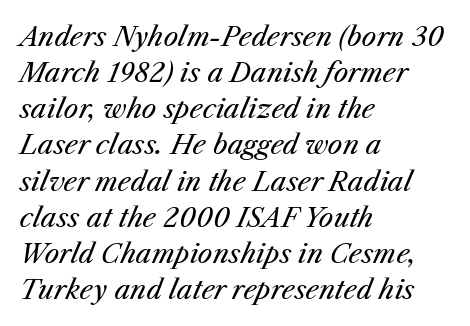
Students, note that the glyphs here touch the page at normal intervals. One glance says typical: line gaps are just what's usual. Designer's note — italics engaged. The characters are drawn with everyday or finer stroke widths. Compared with a centered layout, this one pins lines to the left instead.
